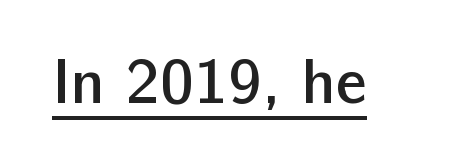
{"serif": "no", "italic": "no", "bold": "semi", "weight": "semibold", "width": "normal", "stroke_contrast": "low", "x_height": "medium", "monospaced": "no", "underline": "yes", "letter_spacing": "normal", "letter_spacing_em": 0.0, "glyph_px": 63}
